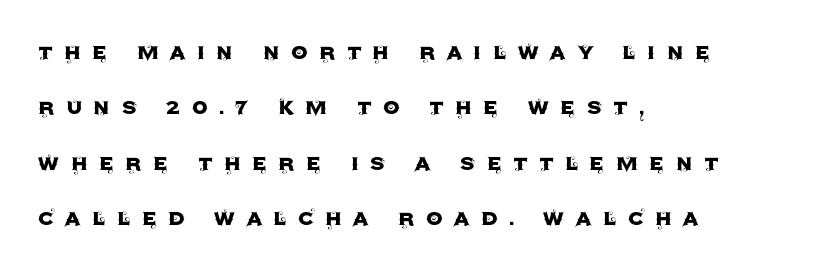
A typesetter would call this leading open, well beyond the default. Line starts are locked; line ends wander. Loose tracking; the words dissolve into strings of separated letters. It's the straight-up-and-down kind of type. Each row of text sits above clean, open space.
